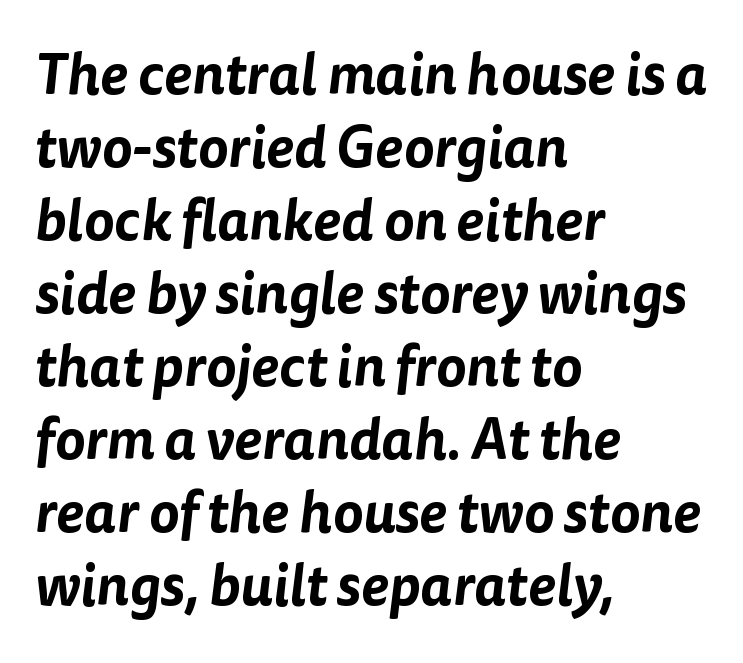
The image shows 57 px sans-serif type; set left-aligned, normal line spacing (1.28x), normal letter spacing, not underlined; low stroke contrast and a medium x-height.
